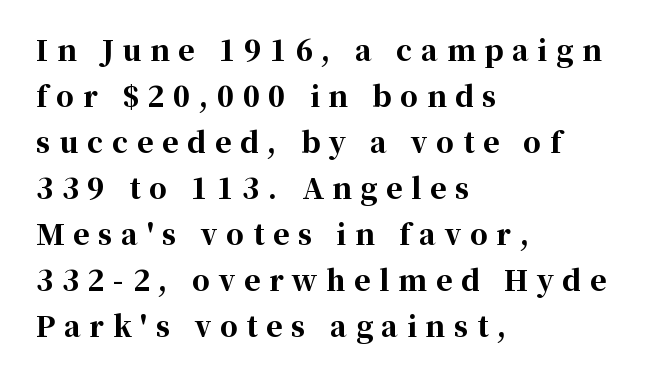
The image shows 28 px bold serif type, upright; set left-aligned, normal line spacing (1.64x), unusually wide letter spacing (+0.31 em), not underlined; high stroke contrast and a medium x-height.
